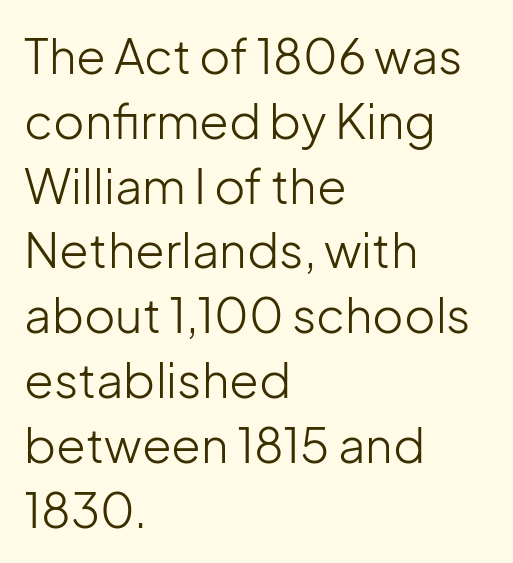
The image shows 48 px light sans-serif type, upright; set left-aligned, normal line spacing (1.35x), normal letter spacing, not underlined; low stroke contrast and a medium x-height.
